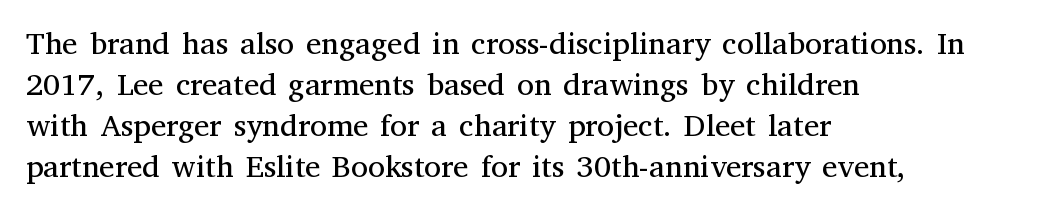
Q: Is the text bold? A: No.
Q: Is the text italic (slanted)? A: No, it is upright.
Q: Is the typeface a serif or a sans-serif typeface? A: Serif.
Q: Is the text underlined? A: No.
Q: How is the paragraph aligned? A: Left-aligned.
Q: Is the spacing between letters normal or unusually wide? A: Normal.
Q: Is the spacing between lines tight, normal or loose? A: Normal.
Q: Width (condensed, normal, or wide)? A: Normal.
Q: Stroke contrast? A: Medium.
Q: x-height? A: Medium.
Q: Monospaced? A: No.
